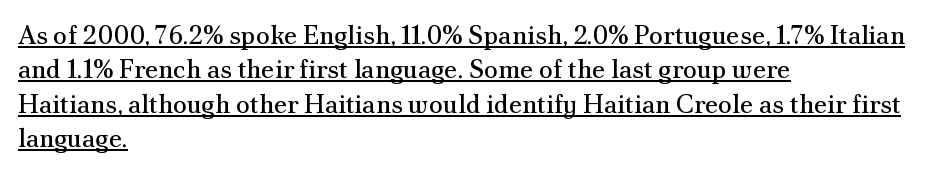
The image shows 26 px text type, upright; set left-aligned, normal line spacing (1.32x), normal letter spacing, underlined.
